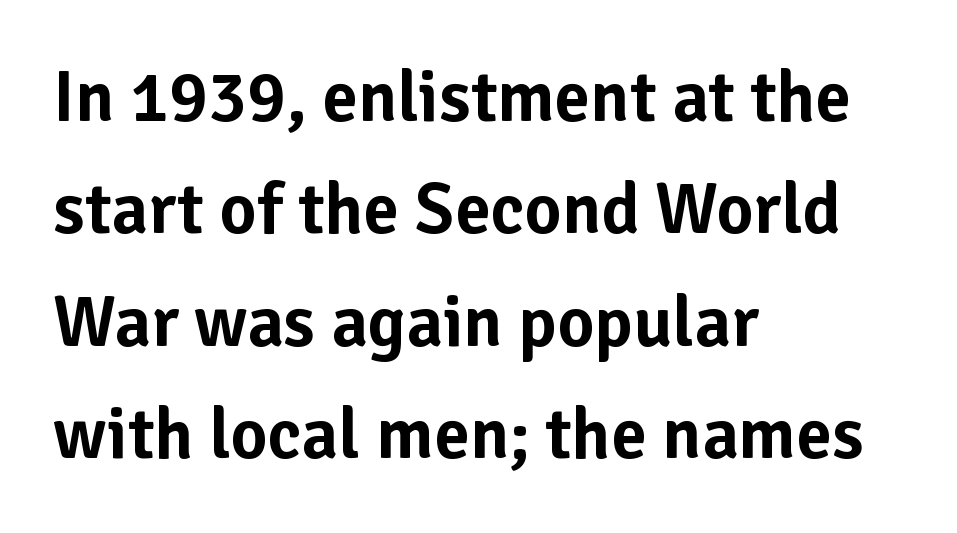
{"serif": "no", "italic": "no", "width": "normal", "stroke_contrast": "low", "x_height": "medium", "monospaced": "no", "underline": "no", "align": "left", "line_spacing": "normal", "line_spacing_ratio": 1.56, "letter_spacing": "normal", "letter_spacing_em": 0.0, "glyph_px": 72}
